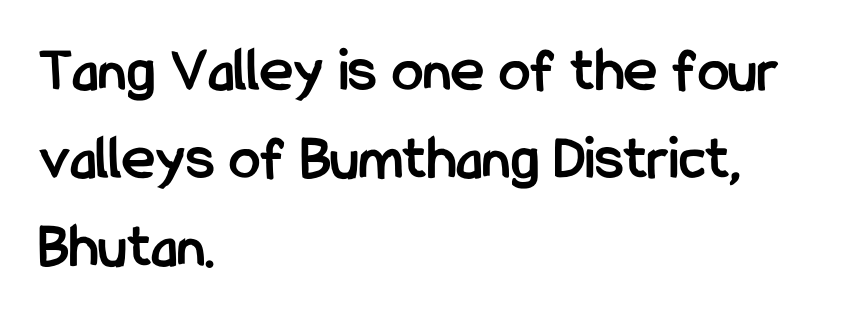
Q: Is the text bold? A: Yes.
Q: Is the text italic (slanted)? A: No, it is upright.
Q: Is the typeface a serif or a sans-serif typeface? A: Sans-serif.
Q: Is the text underlined? A: No.
Q: How is the paragraph aligned? A: Left-aligned.
Q: Is the spacing between letters normal or unusually wide? A: Normal.
Q: Is the spacing between lines tight, normal or loose? A: Normal.
Q: Width (condensed, normal, or wide)? A: Condensed.
Q: Stroke contrast? A: Low.
Q: x-height? A: Medium.
Q: Monospaced? A: No.
